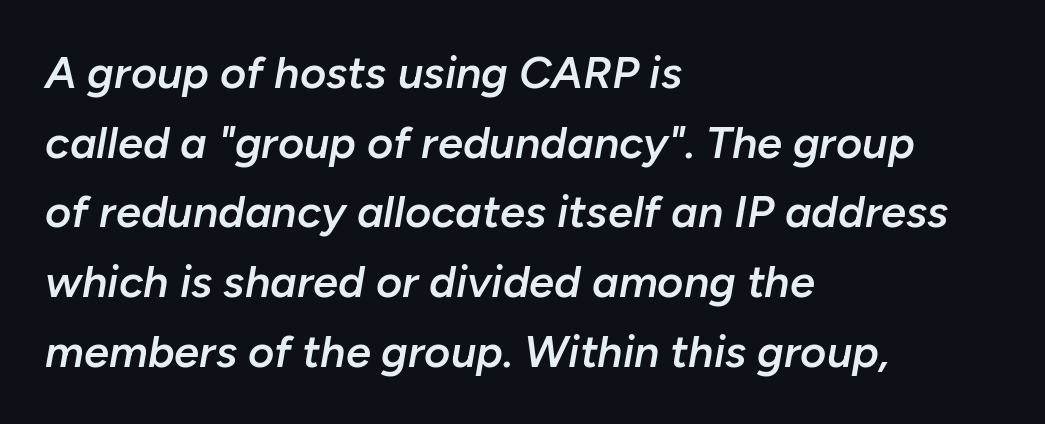
The image shows 45 px semibold type, italic (leaning right); set left-aligned, normal line spacing (1.55x), normal letter spacing, not underlined; low stroke contrast and a medium x-height.
